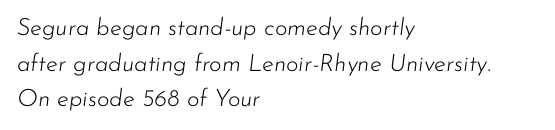
The image shows 24 px text type, italic (leaning right); set left-aligned, normal line spacing (1.48x), normal letter spacing, not underlined.
